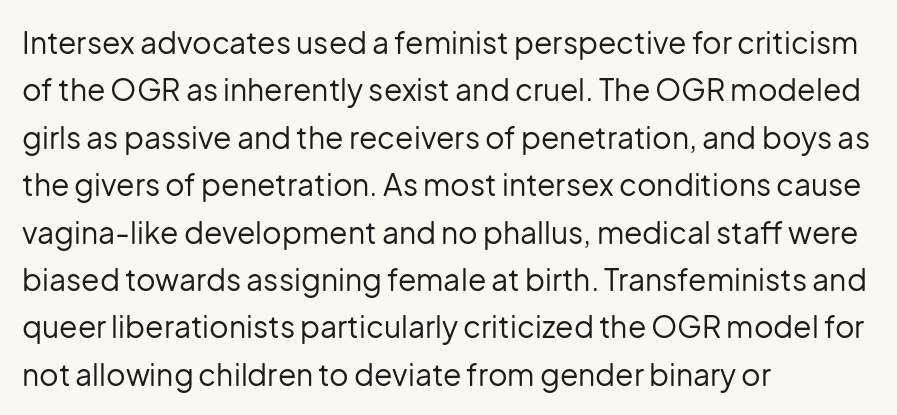
The image shows 30 px regular-weight sans-serif type, upright; set left-aligned, normal line spacing (1.58x), normal letter spacing, not underlined; low stroke contrast and a medium x-height.
